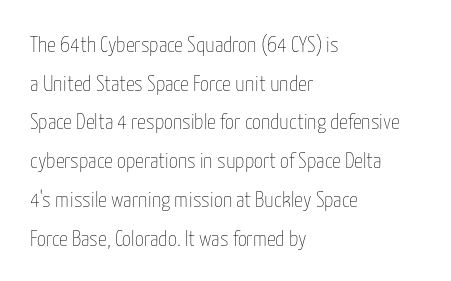
The image shows 22 px text type, upright; set left-aligned, line spacing 1.76x, normal letter spacing, not underlined.
